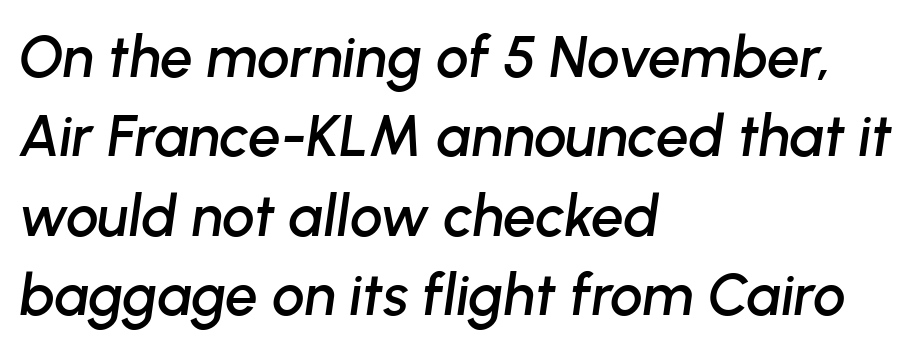
Q: Is the text italic (slanted)? A: Yes, it leans right by about 8 degrees.
Q: Is the text underlined? A: No.
Q: How is the paragraph aligned? A: Left-aligned.
Q: Is the spacing between letters normal or unusually wide? A: Normal.
Q: Is the spacing between lines tight, normal or loose? A: Normal.
Q: Width (condensed, normal, or wide)? A: Normal.
Q: Stroke contrast? A: Low.
Q: x-height? A: Medium.
Q: Monospaced? A: No.
